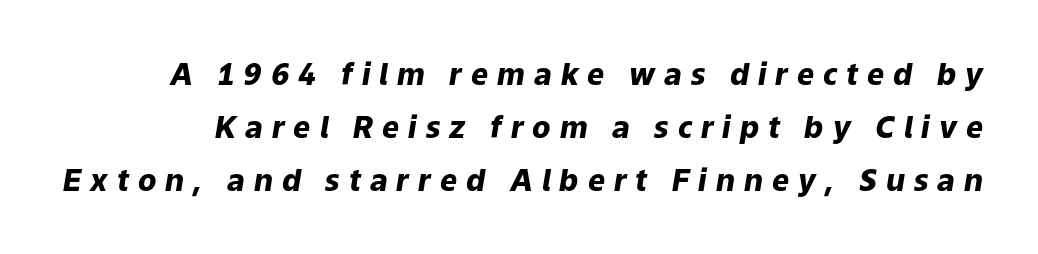
The image shows 30 px heavy type, italic (leaning right); set line spacing 1.76x, unusually wide letter spacing (+0.3 em), not underlined; low stroke contrast and a medium x-height.
